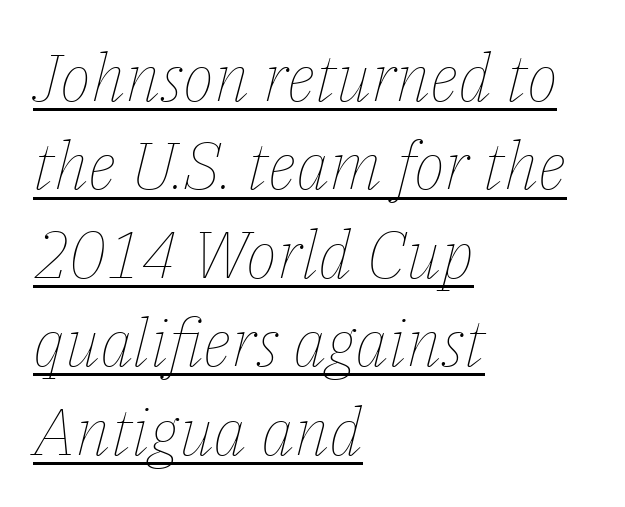
The image shows 66 px thin type, italic (leaning right); set left-aligned, normal line spacing (1.34x), normal letter spacing, underlined; low stroke contrast and a medium x-height.
